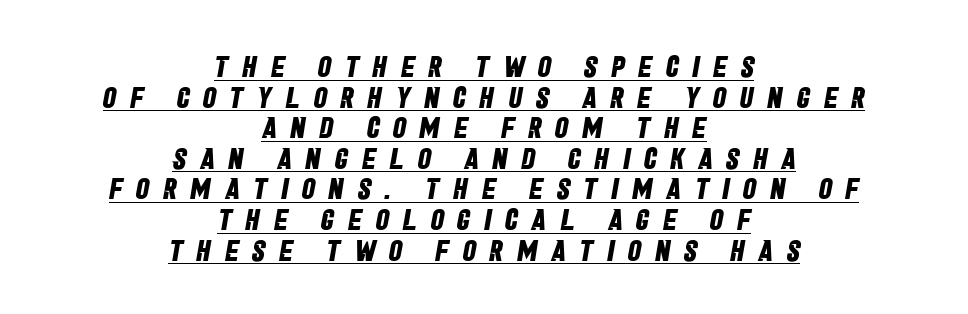
Q: Is the text bold? A: Yes.
Q: Is the typeface a serif or a sans-serif typeface? A: Sans-serif.
Q: Is the text underlined? A: Yes.
Q: How is the paragraph aligned? A: Centered.
Q: Is the spacing between letters normal or unusually wide? A: Unusually wide.
Q: Is the spacing between lines tight, normal or loose? A: Tight.
Q: Width (condensed, normal, or wide)? A: Condensed.
Q: Stroke contrast? A: Low.
Q: x-height? A: Large.
Q: Monospaced? A: No.
